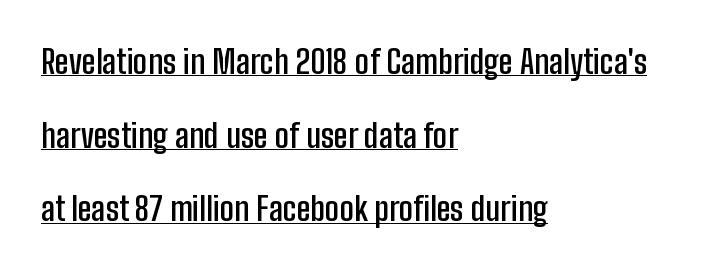
{"serif": "no", "italic": "no", "bold": "semi", "weight": "semibold", "width": "condensed", "stroke_contrast": "low", "x_height": "medium", "monospaced": "no", "underline": "yes", "align": "left", "line_spacing": "loose", "line_spacing_ratio": 2.23, "letter_spacing": "normal", "letter_spacing_em": 0.0, "glyph_px": 33}
